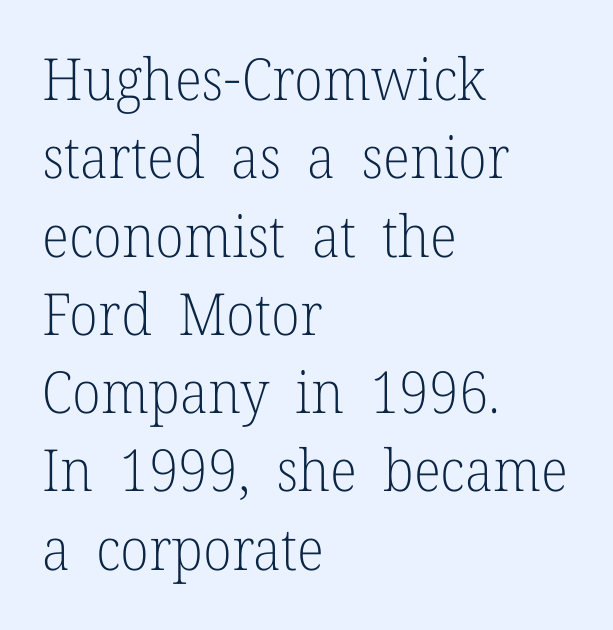
The image shows 58 px light serif type, upright; set left-aligned, normal line spacing (1.35x), normal letter spacing, not underlined; low stroke contrast and a medium x-height.
